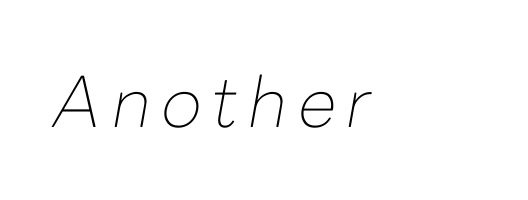
The characters are drawn with everyday or finer stroke widths. Check the space under the baseline: it is left empty. In terms of posture, this sample is oblique. Varying glyph widths throughout — classic text-font behaviour.
